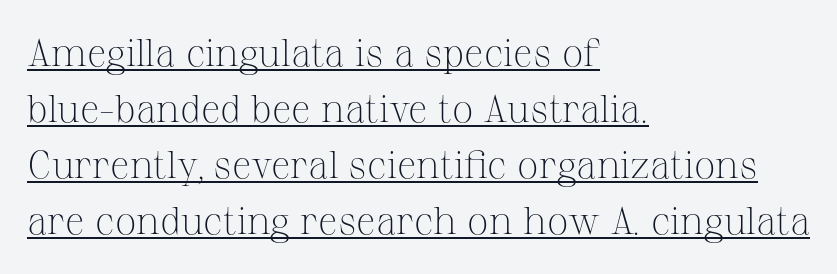
Q: Is the text bold? A: No.
Q: Is the text italic (slanted)? A: No, it is upright.
Q: Is the typeface a serif or a sans-serif typeface? A: Serif.
Q: Is the text underlined? A: Yes.
Q: How is the paragraph aligned? A: Left-aligned.
Q: Is the spacing between letters normal or unusually wide? A: Normal.
Q: Is the spacing between lines tight, normal or loose? A: Normal.
Q: Width (condensed, normal, or wide)? A: Normal.
Q: Stroke contrast? A: Medium.
Q: x-height? A: Medium.
Q: Monospaced? A: No.
